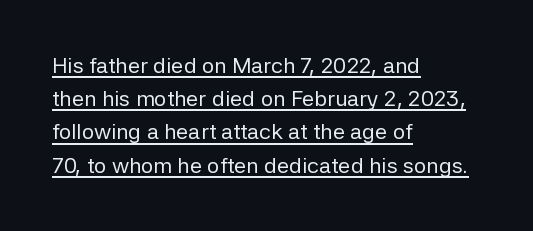
Regarding leading, the lines here are spaced in the standard way. The passage shown has conventional tracking throughout. It's the straight-up-and-down kind of type. The face looks like a standard text weight, possibly lighter.
